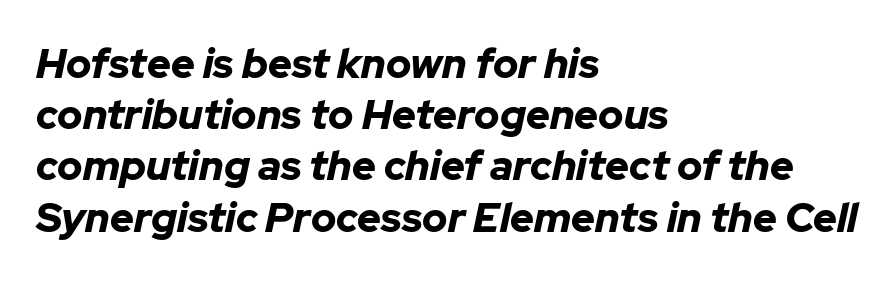
Observe the ordinary spacing: letters are neighbours, not strangers. When letters slant like this, we call the style italic. Interline gaps are of average width in this sample. Where is the straight margin? On the left.
